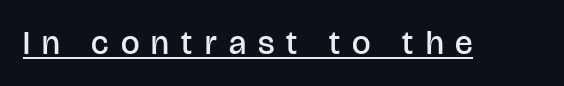
Q: Is the text bold? A: Semi-bold.
Q: Is the text italic (slanted)? A: No, it is upright.
Q: Is the typeface a serif or a sans-serif typeface? A: Sans-serif.
Q: Is the text underlined? A: Yes.
Q: Is the spacing between letters normal or unusually wide? A: Unusually wide.
Q: Width (condensed, normal, or wide)? A: Normal.
Q: Stroke contrast? A: Low.
Q: x-height? A: Large.
Q: Monospaced? A: No.
